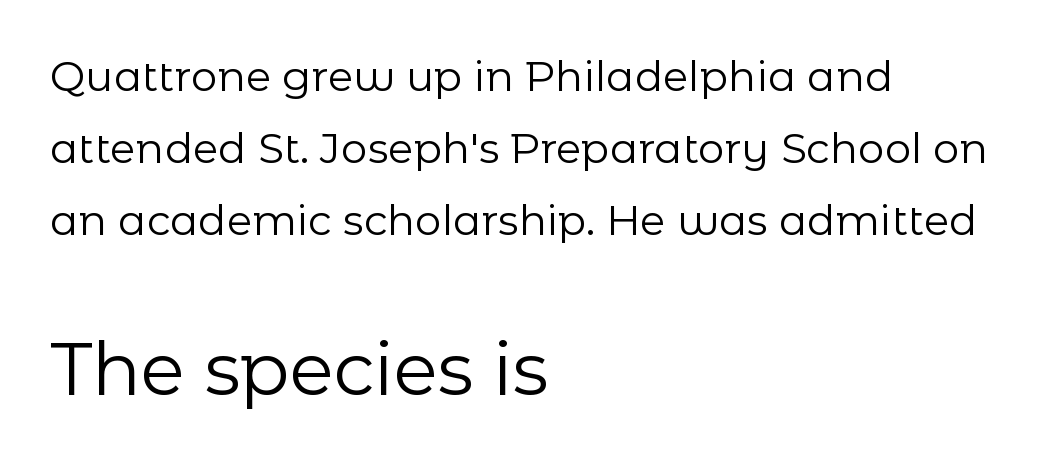
{"serif": "no", "italic": "no", "bold": "no", "weight": "regular", "width": "normal", "stroke_contrast": "low", "x_height": "medium", "monospaced": "no", "underline": "no", "align": "left", "line_spacing_ratio": 1.71, "letter_spacing": "normal", "letter_spacing_em": 0.0, "larger_block": "second", "size_ratio": 1.74, "glyph_px": 73}
